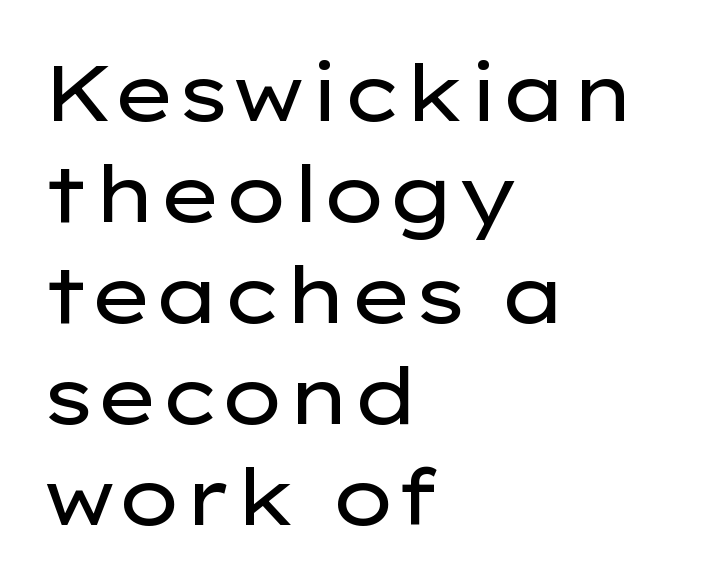
Q: Is the text bold? A: No.
Q: Is the text italic (slanted)? A: No, it is upright.
Q: Is the typeface a serif or a sans-serif typeface? A: Sans-serif.
Q: Is the text underlined? A: No.
Q: How is the paragraph aligned? A: Left-aligned.
Q: Is the spacing between letters normal or unusually wide? A: Normal.
Q: Is the spacing between lines tight, normal or loose? A: Normal.
Q: Width (condensed, normal, or wide)? A: Wide.
Q: Stroke contrast? A: Low.
Q: x-height? A: Medium.
Q: Monospaced? A: No.
